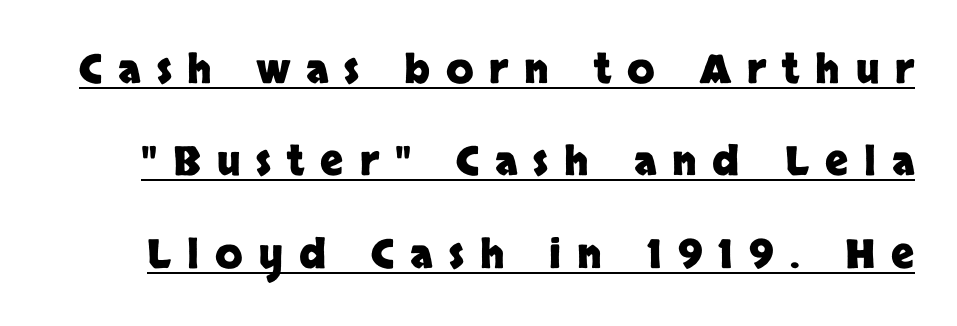
The image shows 40 px heavy sans-serif type, upright; set loose line spacing (2.31x), unusually wide letter spacing (+0.4 em), underlined; low stroke contrast and a large x-height.
